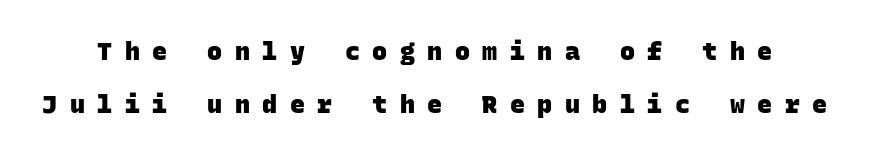
{"bold": "yes", "underline": "no", "line_spacing": "loose", "line_spacing_ratio": 2.11, "letter_spacing": "wide", "letter_spacing_em": 0.5, "glyph_px": 25}
